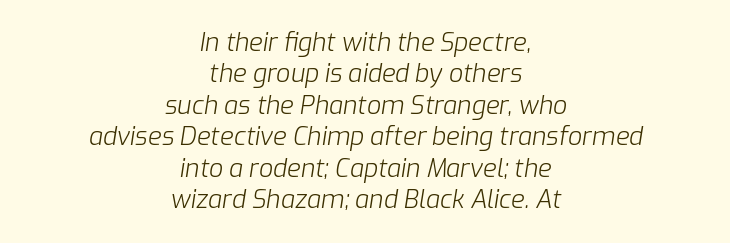
These lines were composed using italics. Reading down the block, each line starts at a different indent, mirrored at its end. The line texture is even and compact thanks to regular tracking. The rendering uses a moderate line-height, typical for paragraphs. Only glyphs here, with clear space below each row. No chunkiness to these letters — they're not bold.
